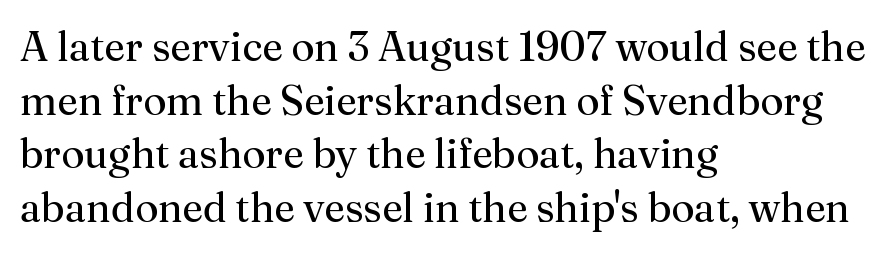
The image shows 41 px regular-weight serif type, upright; set left-aligned, normal line spacing (1.31x), normal letter spacing, not underlined; medium stroke contrast and a medium x-height.
